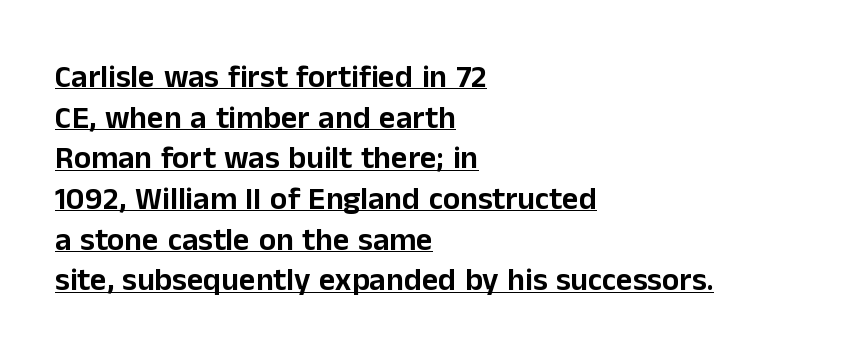
{"serif": "no", "italic": "no", "width": "normal", "stroke_contrast": "low", "x_height": "medium", "monospaced": "no", "underline": "yes", "align": "left", "line_spacing": "normal", "line_spacing_ratio": 1.27, "letter_spacing": "normal", "letter_spacing_em": 0.0, "glyph_px": 32}
